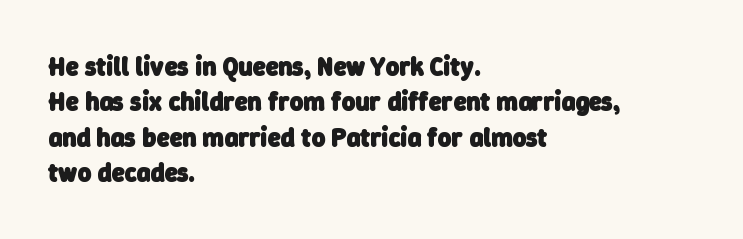
Characters follow at the spacing the type designer built in. Vertical spacing — default. Alignment: flush left. Students, this is bold: see how much ink each stroke carries.
